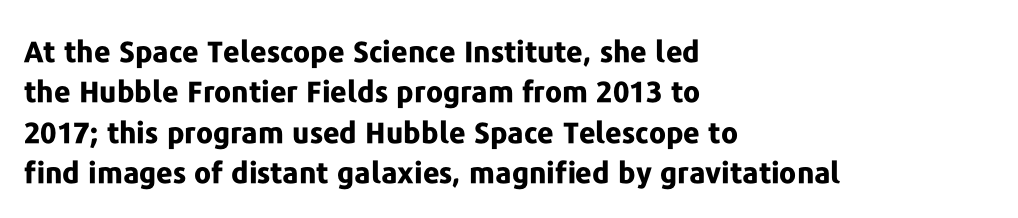
{"serif": "no", "italic": "no", "bold": "yes", "weight": "bold", "width": "normal", "stroke_contrast": "low", "x_height": "medium", "monospaced": "no", "underline": "no", "align": "left", "line_spacing": "normal", "line_spacing_ratio": 1.39, "letter_spacing": "normal", "letter_spacing_em": 0.0, "glyph_px": 29}
